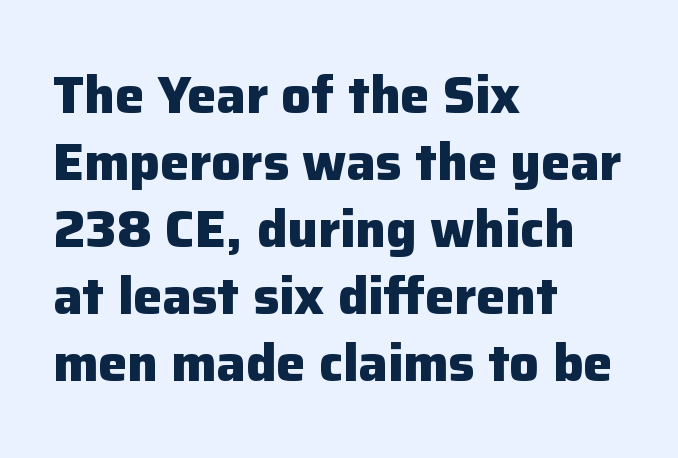
The image shows 52 px heavy sans-serif type, upright; set left-aligned, normal line spacing (1.29x), normal letter spacing, not underlined; low stroke contrast and a medium x-height.
